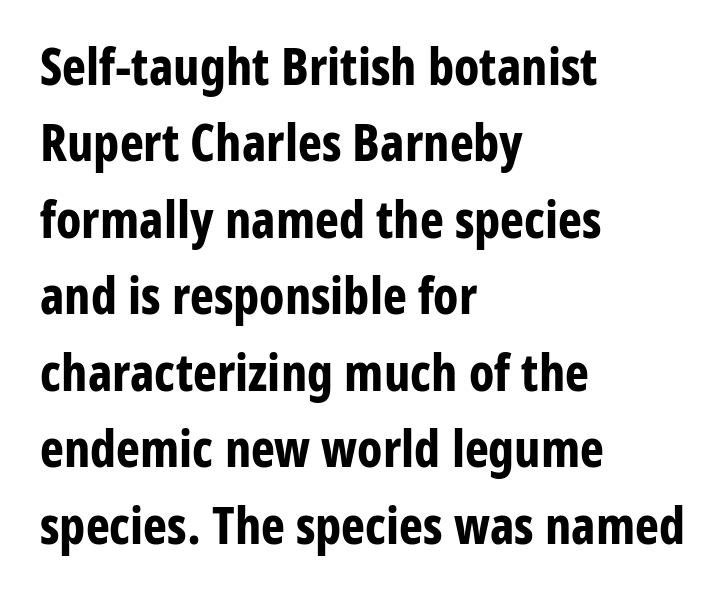
Q: Is the text bold? A: Yes.
Q: Is the text italic (slanted)? A: No, it is upright.
Q: Is the typeface a serif or a sans-serif typeface? A: Sans-serif.
Q: Is the text underlined? A: No.
Q: How is the paragraph aligned? A: Left-aligned.
Q: Is the spacing between letters normal or unusually wide? A: Normal.
Q: Is the spacing between lines tight, normal or loose? A: Normal.
Q: Width (condensed, normal, or wide)? A: Condensed.
Q: Stroke contrast? A: Low.
Q: x-height? A: Medium.
Q: Monospaced? A: No.
